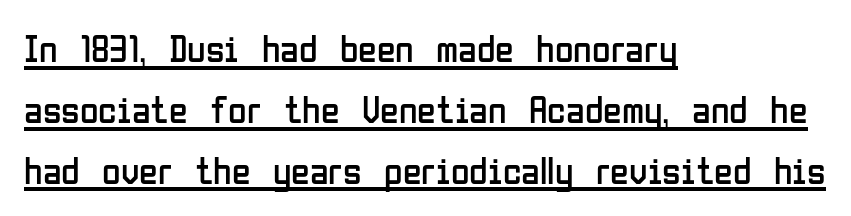
Is there any slant? The stems are plumb. Serif or sans? Sans — the stroke terminals are bare. Stems here are at most as thick as an everyday book face. The vertical gap from one line to the next is medium. A student would call this left alignment; a typographer would say flush left, rag right. Do the characters align in a grid? No, the font is proportional.
